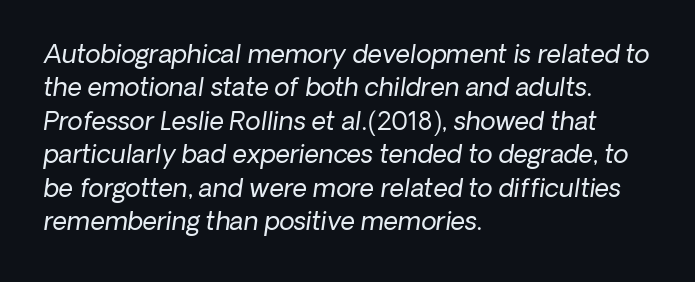
Leading: standard. Italic? Definitely — the glyphs are oblique. There is no visible air inserted between adjacent glyphs. Is this a heavy cut? Hardly; it is regular or lighter. Layout note: lines flush left. The passage shown is not underscored anywhere.
